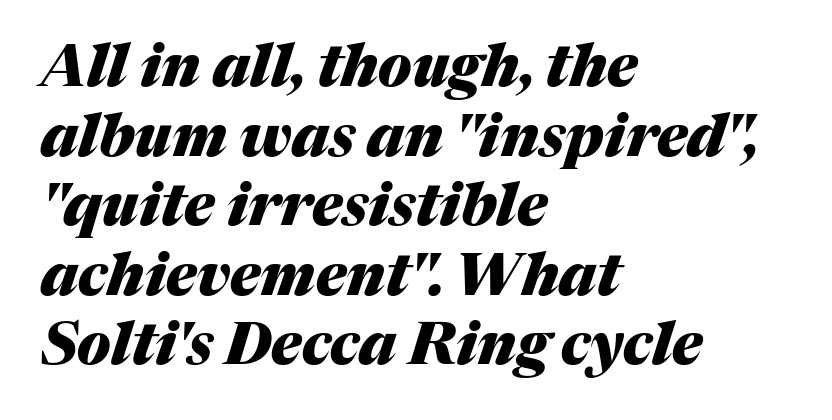
Q: Is the text bold? A: Yes.
Q: Is the text italic (slanted)? A: Yes, it leans right by about 17 degrees.
Q: Is the text underlined? A: No.
Q: How is the paragraph aligned? A: Left-aligned.
Q: Is the spacing between letters normal or unusually wide? A: Normal.
Q: Width (condensed, normal, or wide)? A: Normal.
Q: Stroke contrast? A: Medium.
Q: x-height? A: Medium.
Q: Monospaced? A: No.
